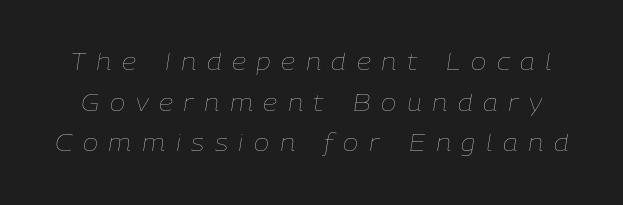
{"italic": "yes", "lean": "right", "slant_degrees": 9, "bold": "no", "underline": "no", "line_spacing_ratio": 1.77, "letter_spacing": "wide", "letter_spacing_em": 0.46, "glyph_px": 23}
